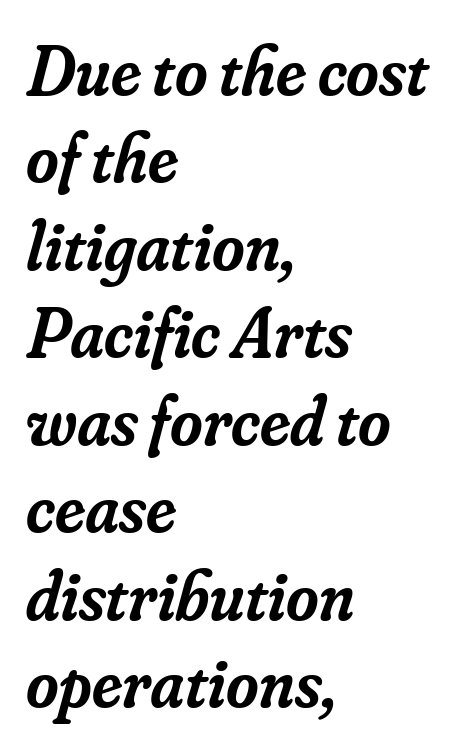
Q: Is the text bold? A: Semi-bold.
Q: Is the text italic (slanted)? A: Yes, it leans right by about 16 degrees.
Q: Is the typeface a serif or a sans-serif typeface? A: Serif.
Q: Is the text underlined? A: No.
Q: How is the paragraph aligned? A: Left-aligned.
Q: Is the spacing between letters normal or unusually wide? A: Normal.
Q: Is the spacing between lines tight, normal or loose? A: Normal.
Q: Width (condensed, normal, or wide)? A: Normal.
Q: Stroke contrast? A: Low.
Q: x-height? A: Small.
Q: Monospaced? A: No.
